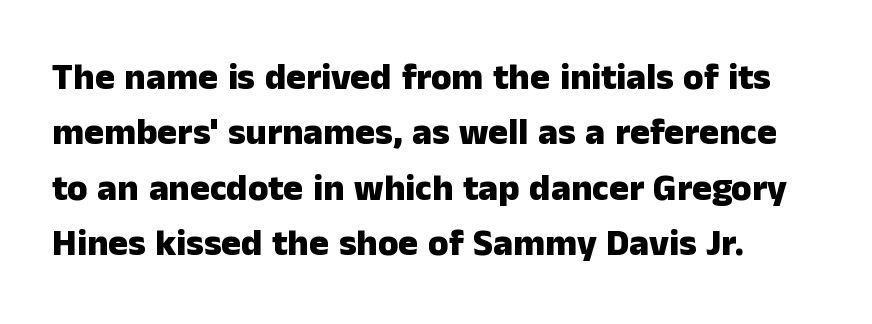
The image shows 37 px heavy sans-serif type, upright; set normal line spacing (1.5x), normal letter spacing, not underlined; low stroke contrast and a medium x-height.
